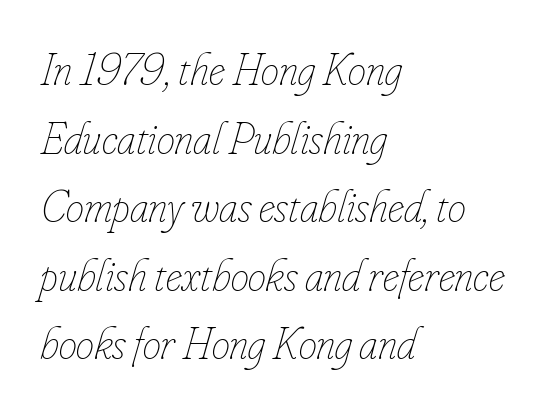
The image shows 46 px thin, condensed type, italic (leaning right); set left-aligned, normal line spacing (1.49x), normal letter spacing, not underlined; low stroke contrast and a small x-height.
